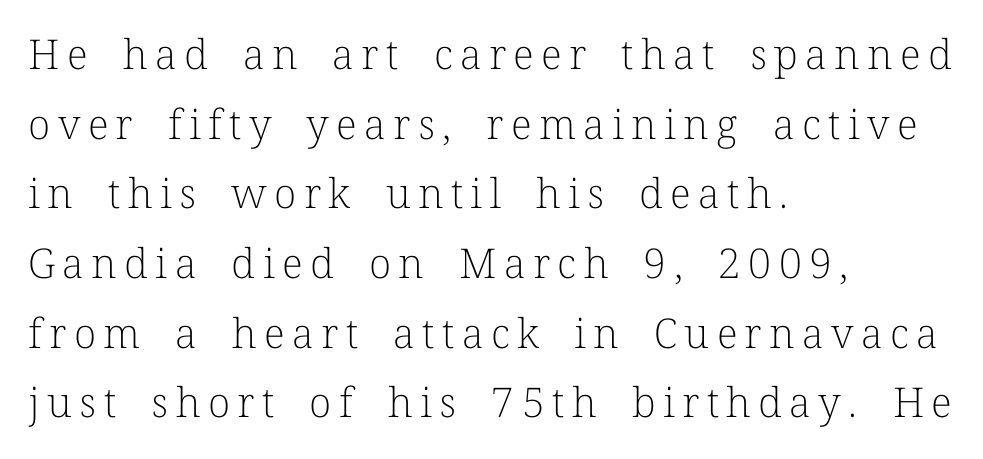
Rows of type keep a routine distance in the vertical direction. A clean baseline with only descenders dipping below it. Stroke thickness stays within the range of a standard reading face or lighter. Varying glyph widths throughout — classic text-font behaviour. Every row of glyphs begins at an identical x-position on the left. The font family rendered here belongs to the serif group.
